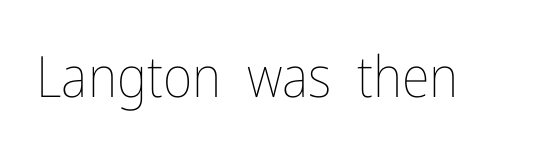
Q: Is the text bold? A: No.
Q: Is the text italic (slanted)? A: No, it is upright.
Q: Is the text underlined? A: No.
Q: Is the spacing between letters normal or unusually wide? A: Normal.
Q: Width (condensed, normal, or wide)? A: Condensed.
Q: Stroke contrast? A: Low.
Q: x-height? A: Medium.
Q: Monospaced? A: No.
